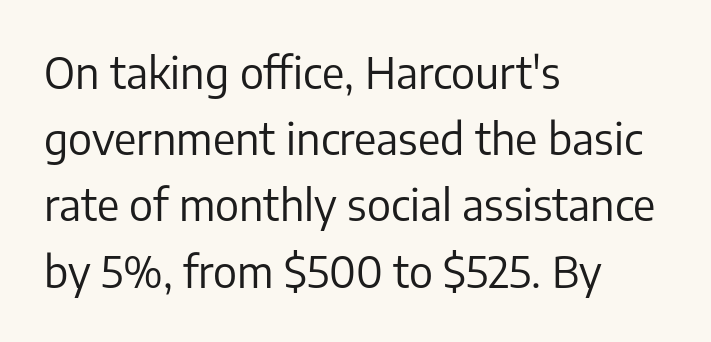
The image shows 43 px regular-weight sans-serif type, upright; set left-aligned, normal line spacing (1.54x), normal letter spacing, not underlined; low stroke contrast and a medium x-height.
